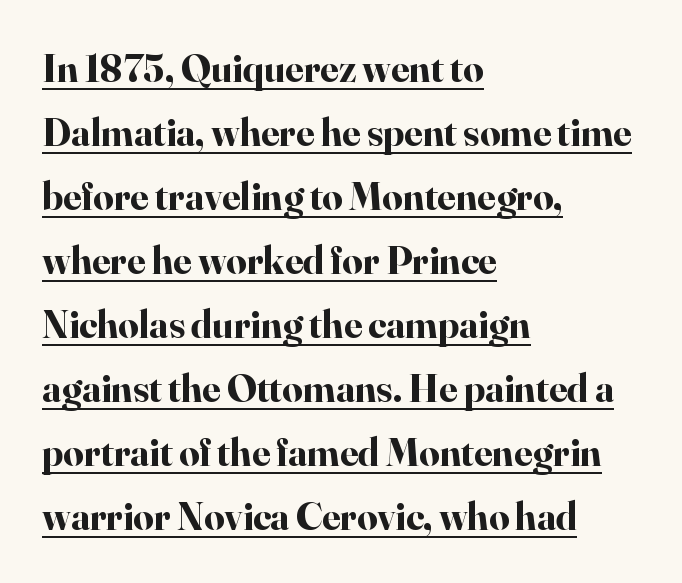
Q: Is the text bold? A: Yes.
Q: Is the text italic (slanted)? A: No, it is upright.
Q: Is the typeface a serif or a sans-serif typeface? A: Serif.
Q: Is the text underlined? A: Yes.
Q: How is the paragraph aligned? A: Left-aligned.
Q: Is the spacing between letters normal or unusually wide? A: Normal.
Q: Is the spacing between lines tight, normal or loose? A: Normal.
Q: Width (condensed, normal, or wide)? A: Normal.
Q: Stroke contrast? A: High.
Q: x-height? A: Small.
Q: Monospaced? A: No.
